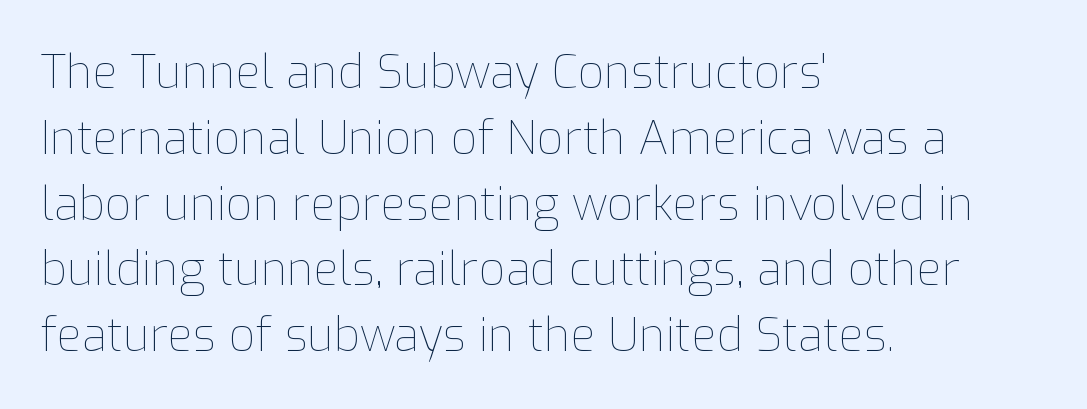
Q: Is the text bold? A: No.
Q: Is the text italic (slanted)? A: No, it is upright.
Q: Is the text underlined? A: No.
Q: How is the paragraph aligned? A: Left-aligned.
Q: Is the spacing between letters normal or unusually wide? A: Normal.
Q: Is the spacing between lines tight, normal or loose? A: Normal.
Q: Width (condensed, normal, or wide)? A: Normal.
Q: Stroke contrast? A: Low.
Q: x-height? A: Medium.
Q: Monospaced? A: No.
